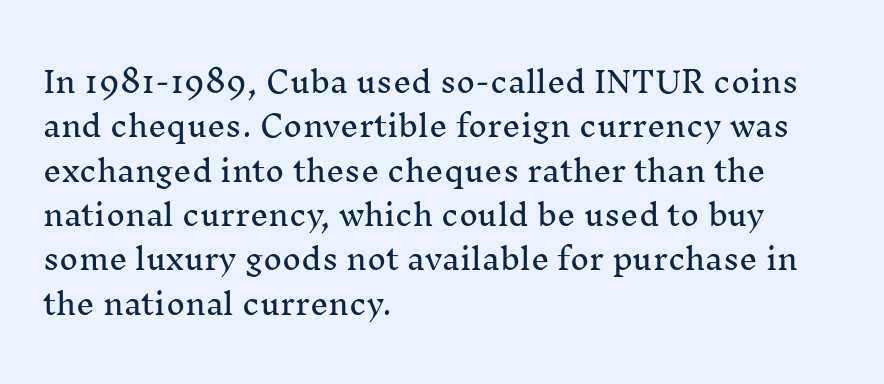
{"serif": "yes", "italic": "no", "width": "normal", "stroke_contrast": "medium", "x_height": "medium", "monospaced": "no", "underline": "no", "align": "left", "line_spacing": "normal", "line_spacing_ratio": 1.53, "letter_spacing": "normal", "letter_spacing_em": 0.0, "glyph_px": 29}
